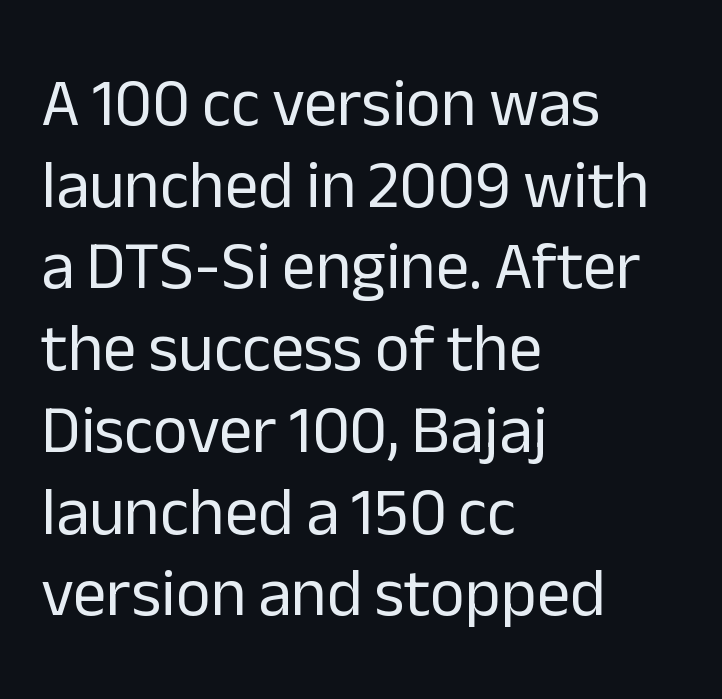
The setting favours the left margin, as ordinary paragraphs usually do. Ink coverage per letter is moderate at most. The type is set solid horizontally, with unmodified tracking. Character widths vary here, with narrow letters taking less room than wide ones. This sample uses an upright cut, with every glyph sitting square on the baseline. Decoration check: the copy has no underline.
